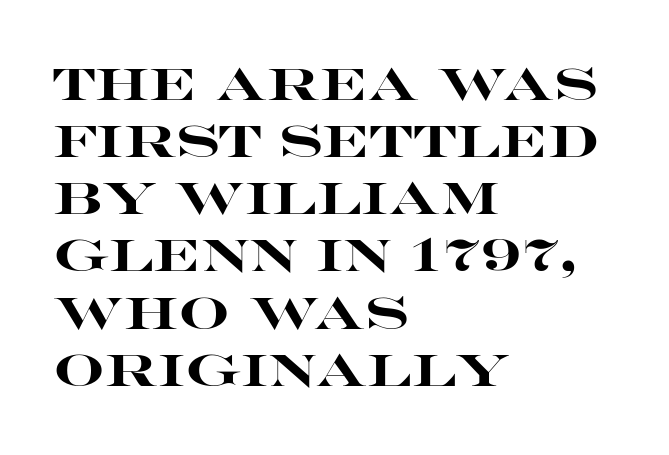
{"italic": "no", "bold": "yes", "weight": "heavy", "width": "wide", "stroke_contrast": "high", "x_height": "large", "monospaced": "no", "underline": "no", "align": "left", "line_spacing": "normal", "line_spacing_ratio": 1.27, "letter_spacing": "normal", "letter_spacing_em": 0.0, "glyph_px": 45}
